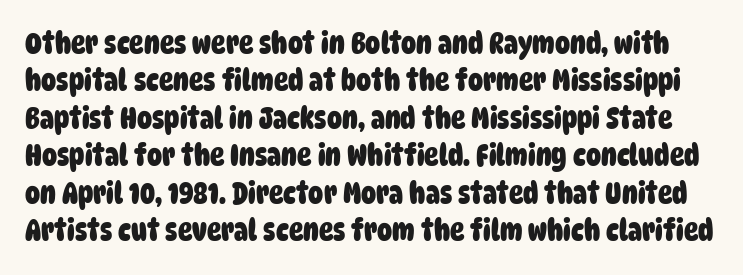
Q: Is the text bold? A: Yes.
Q: Is the typeface a serif or a sans-serif typeface? A: Sans-serif.
Q: Is the text underlined? A: No.
Q: Is the spacing between letters normal or unusually wide? A: Normal.
Q: Is the spacing between lines tight, normal or loose? A: Normal.
Q: Width (condensed, normal, or wide)? A: Condensed.
Q: Stroke contrast? A: Low.
Q: x-height? A: Large.
Q: Monospaced? A: No.
